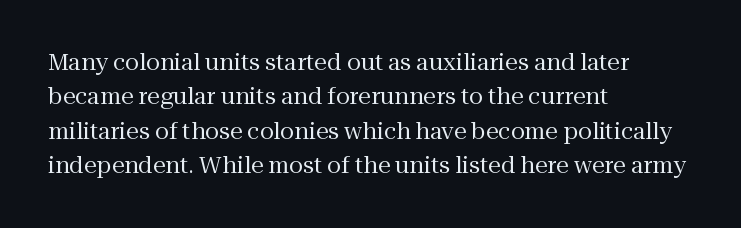
The image shows 23 px text type, upright; set left-aligned, normal line spacing (1.5x), normal letter spacing, not underlined.
